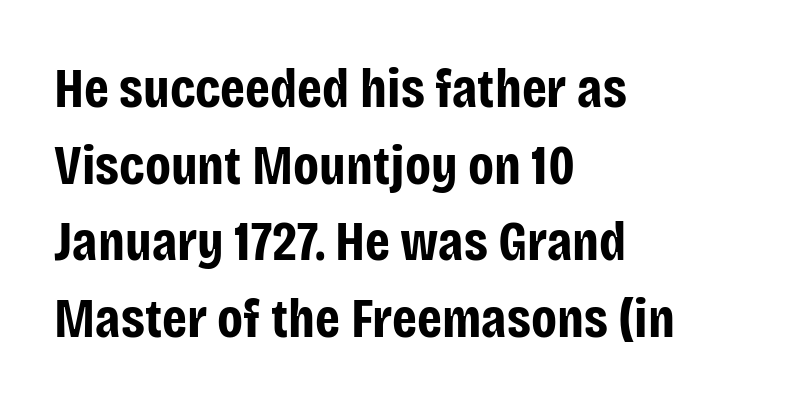
The image shows 56 px bold, condensed sans-serif type, upright; set left-aligned, normal line spacing (1.37x), normal letter spacing, not underlined; low stroke contrast and a large x-height.
